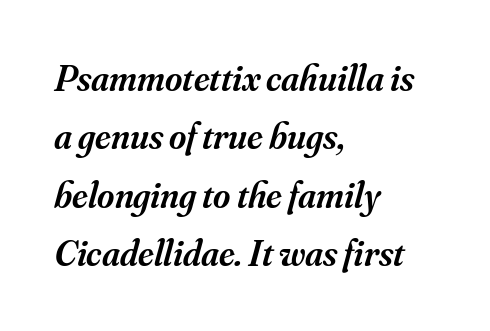
Q: Is the text bold? A: Semi-bold.
Q: Is the text italic (slanted)? A: Yes, it leans right by about 16 degrees.
Q: Is the typeface a serif or a sans-serif typeface? A: Serif.
Q: Is the text underlined? A: No.
Q: How is the paragraph aligned? A: Left-aligned.
Q: Is the spacing between letters normal or unusually wide? A: Normal.
Q: Is the spacing between lines tight, normal or loose? A: Normal.
Q: Width (condensed, normal, or wide)? A: Normal.
Q: Stroke contrast? A: Medium.
Q: x-height? A: Small.
Q: Monospaced? A: No.
